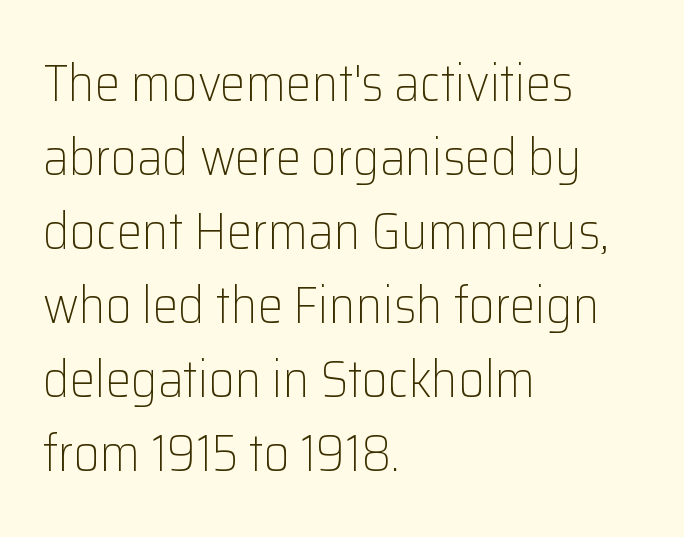
The image shows 51 px light sans-serif type, upright; set left-aligned, normal line spacing (1.45x), normal letter spacing, not underlined; low stroke contrast and a medium x-height.
